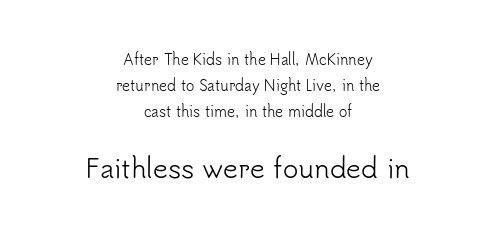
Horizontal alignment here is central, giving a formal, balanced look. The designer gave the closing block more size than the opening block. Posture: upright roman. The words here are not underlined. Caption: face not bold, strokes unweighted.
